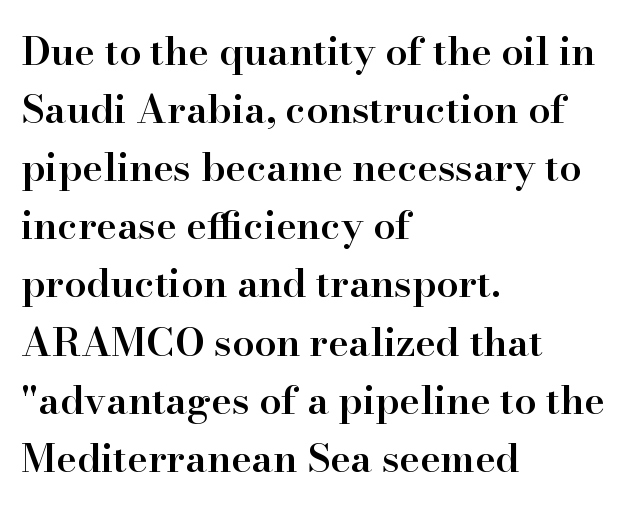
Q: Is the text bold? A: Semi-bold.
Q: Is the text italic (slanted)? A: No, it is upright.
Q: Is the typeface a serif or a sans-serif typeface? A: Serif.
Q: Is the text underlined? A: No.
Q: How is the paragraph aligned? A: Left-aligned.
Q: Is the spacing between letters normal or unusually wide? A: Normal.
Q: Is the spacing between lines tight, normal or loose? A: Normal.
Q: Width (condensed, normal, or wide)? A: Normal.
Q: Stroke contrast? A: High.
Q: x-height? A: Small.
Q: Monospaced? A: No.
